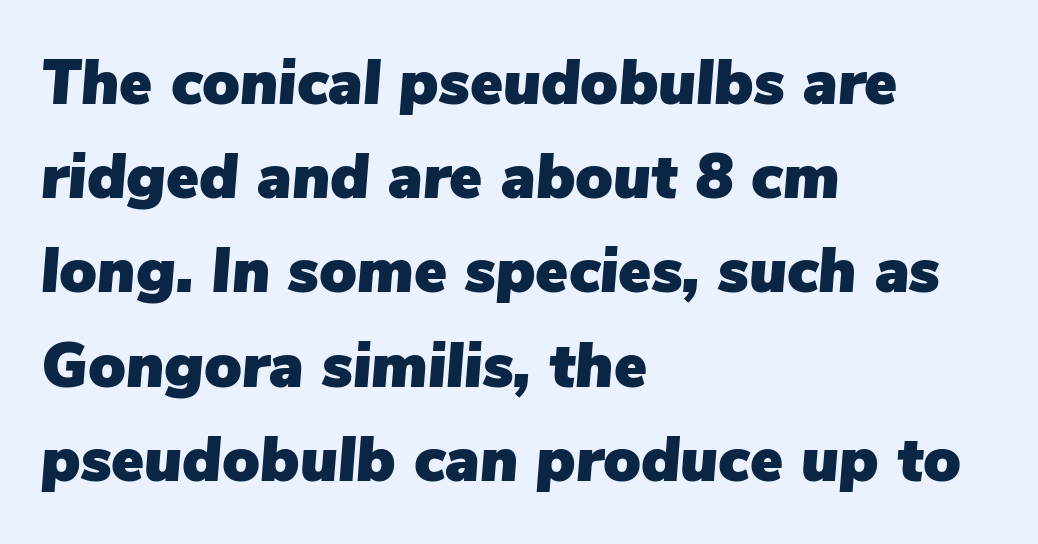
These lines keep a tight, regular rhythm from letter to letter. Is this a fixed-width face? No — the glyphs have proportional, varying widths. Looking at the ascenders, they clearly lean. Teacher's note: observe the even left margin — that is flush-left alignment. Quick note: underline off. These lines sit exactly where default settings would place them.
